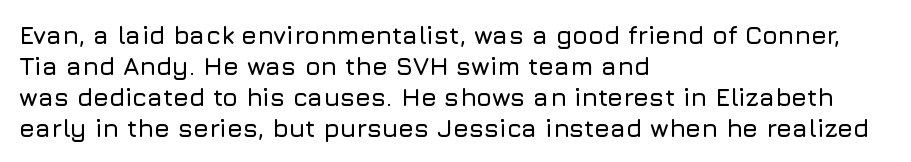
{"italic": "no", "underline": "no", "align": "left", "line_spacing_ratio": 1.24, "letter_spacing": "normal", "letter_spacing_em": 0.0, "glyph_px": 25}
